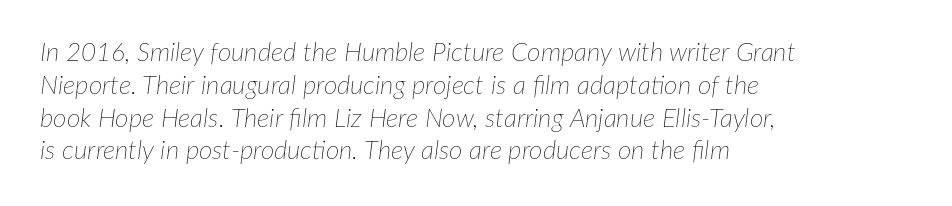
The image shows 26 px text type, italic (leaning right); set left-aligned, normal line spacing (1.26x), normal letter spacing, not underlined.
